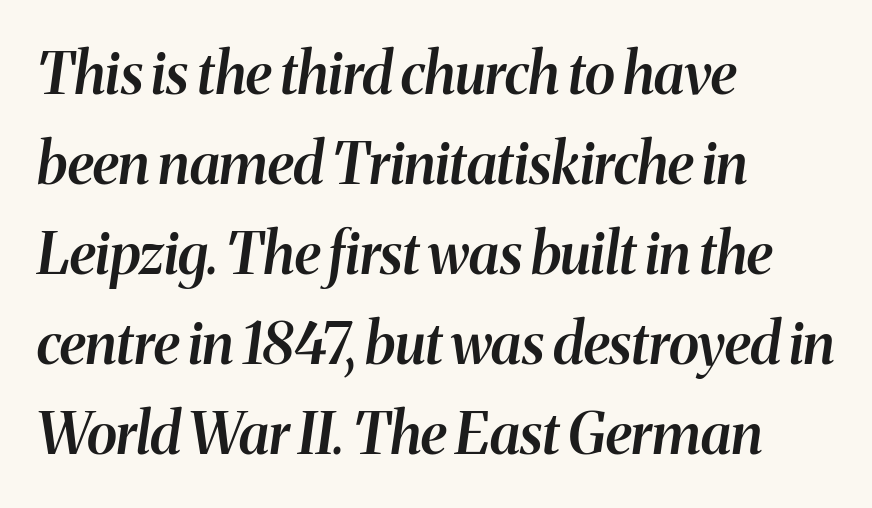
The image shows 57 px semibold type, italic (leaning right); set left-aligned, normal line spacing (1.58x), normal letter spacing, not underlined; medium stroke contrast and a medium x-height.
